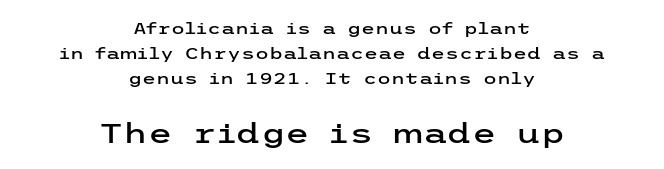
{"serif": "no", "italic": "no", "width": "wide", "stroke_contrast": "low", "x_height": "medium", "underline": "no", "align": "center", "line_spacing": "normal", "line_spacing_ratio": 1.57, "letter_spacing": "normal", "letter_spacing_em": 0.0, "larger_block": "second", "size_ratio": 1.75, "glyph_px": 28}
